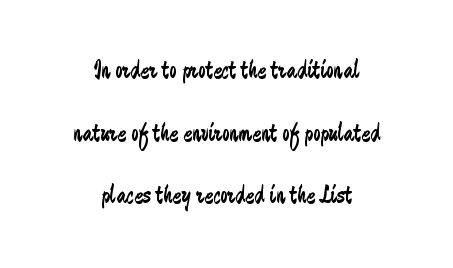
The image shows 26 px text type; set centered, loose line spacing (2.41x), normal letter spacing, not underlined.
